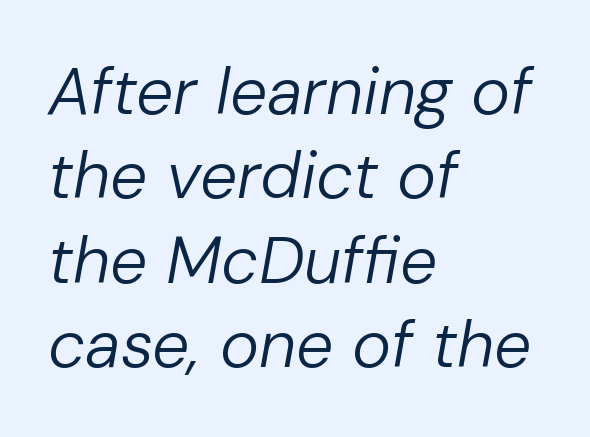
Would a proofreader flag this as italicized? Yes. Underlining? Definitely not there. Compared with typical paragraphs, the rows here are spaced about the same. The rendering anchors every line to the left-hand side. Stems and bowls with no extra thickness — not bold.
